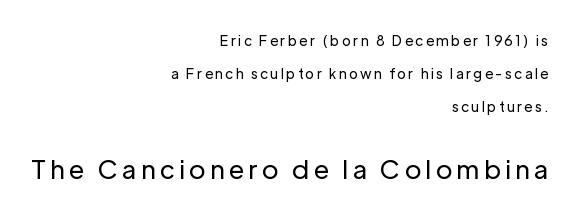
The designer dialed line spacing up above the default. The foot of each line stays bare and open. If you squint, the bottom block still reads clearly — it's the larger of the two. No chunkiness to these letters — they're not bold. In terms of posture, this sample is upright. Typeset ragged left — the right edge is the straight one.
